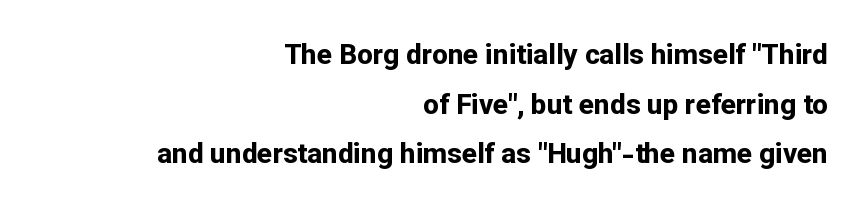
The image shows 28 px bold sans-serif type, upright; set right-aligned, line spacing 1.77x, normal letter spacing, not underlined; low stroke contrast and a medium x-height.
